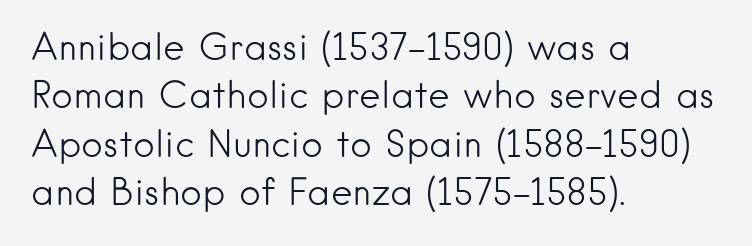
Vertical spacing — default. Check where the strokes stop: nothing finishes them off — pure sans. The strokes carry an ordinary text weight at most. Here the designer chose a conventional face with non-uniform glyph widths. In CSS terms this would be text-align: left.
